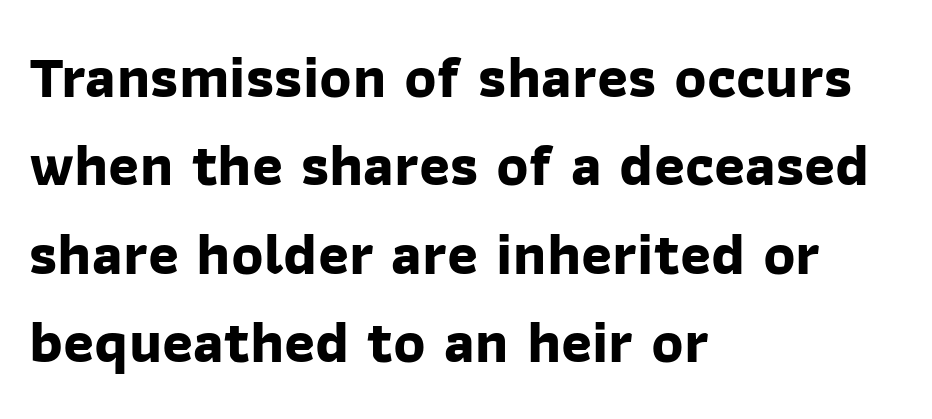
Between one letter and the next there's only the usual sliver of space. No feet cap the strokes, marking this as sans-serif type. The area under the type is left untouched. The lines sit at an ordinary, default distance from one another. As a designer I'd log this as weight 700, bold. The face used here is proportionally spaced, like ordinary book or web type.
